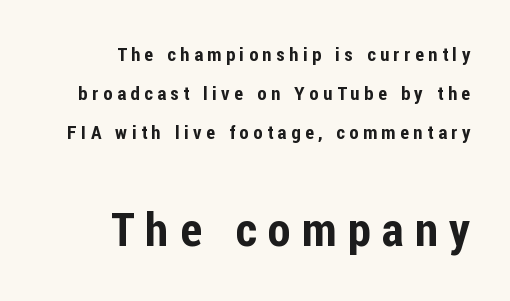
The image shows 47 px condensed sans-serif type, upright; set right-aligned, loose line spacing (2.06x), unusually wide letter spacing (+0.24 em), not underlined; the second (bottom) block is 2.47x larger; low stroke contrast and a medium x-height.
